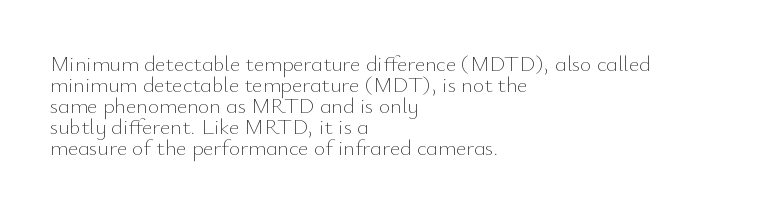
Q: Is the text bold? A: No.
Q: Is the text italic (slanted)? A: No, it is upright.
Q: Is the text underlined? A: No.
Q: How is the paragraph aligned? A: Left-aligned.
Q: Is the spacing between letters normal or unusually wide? A: Normal.
Q: Is the spacing between lines tight, normal or loose? A: Tight.
